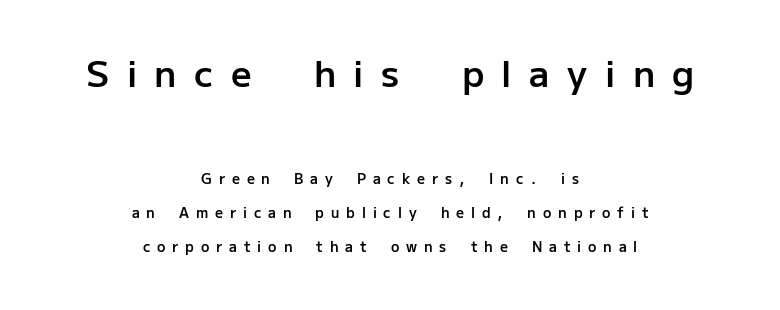
Q: Is the text bold? A: Semi-bold.
Q: Is the text italic (slanted)? A: No, it is upright.
Q: Is the typeface a serif or a sans-serif typeface? A: Sans-serif.
Q: Is the text underlined? A: No.
Q: How is the paragraph aligned? A: Centered.
Q: Is the spacing between letters normal or unusually wide? A: Unusually wide.
Q: Is the spacing between lines tight, normal or loose? A: Loose.
Q: Which block of text is set in a larger size, the first (top) or the second (bottom)? A: The first (top) one.
Q: Width (condensed, normal, or wide)? A: Normal.
Q: Stroke contrast? A: Low.
Q: x-height? A: Medium.
Q: Monospaced? A: No.
